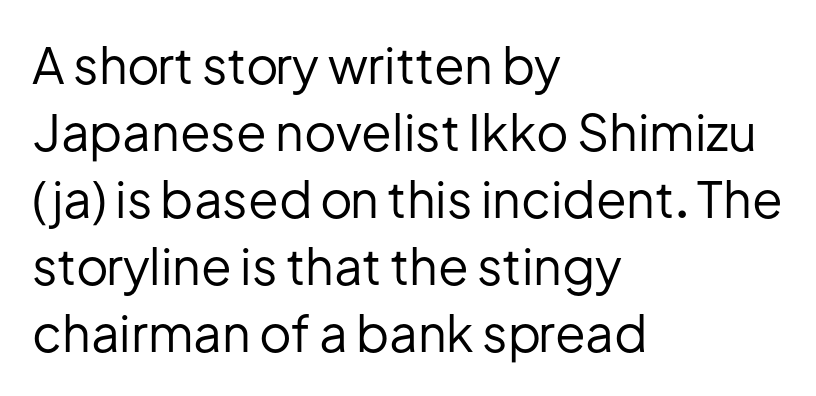
Layout note: lines flush left. The typeface has the unassuming heft of standard copy or less. The letters advance in unequal steps, a hallmark of proportional type. This rendering features lettering with no underline. What kind of face is this? One without serifs — a sans. No italicization has been applied; the sample stays upright.
